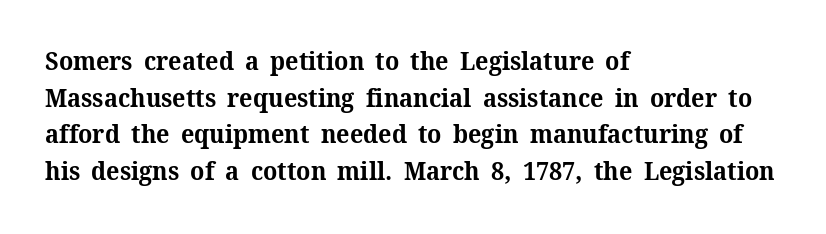
The image shows 25 px bold type, upright; set left-aligned, normal line spacing (1.47x), normal letter spacing, not underlined.
